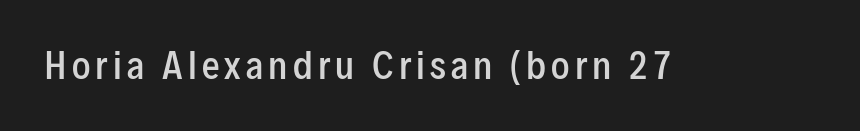
Q: Is the text bold? A: Semi-bold.
Q: Is the text italic (slanted)? A: No, it is upright.
Q: Is the typeface a serif or a sans-serif typeface? A: Sans-serif.
Q: Is the text underlined? A: No.
Q: Width (condensed, normal, or wide)? A: Condensed.
Q: Stroke contrast? A: Low.
Q: x-height? A: Medium.
Q: Monospaced? A: No.
